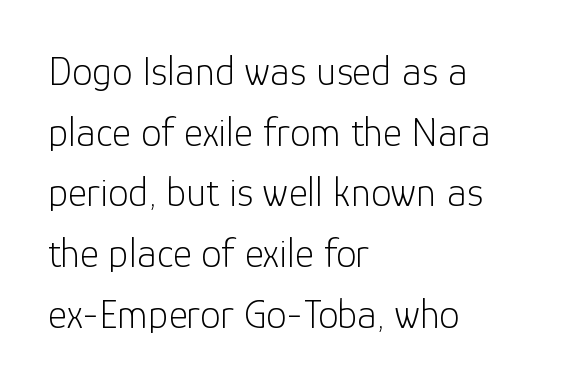
{"serif": "no", "italic": "no", "bold": "no", "weight": "light", "width": "normal", "stroke_contrast": "low", "x_height": "medium", "monospaced": "no", "underline": "no", "align": "left", "line_spacing": "normal", "line_spacing_ratio": 1.48, "letter_spacing": "normal", "letter_spacing_em": 0.0, "glyph_px": 41}
